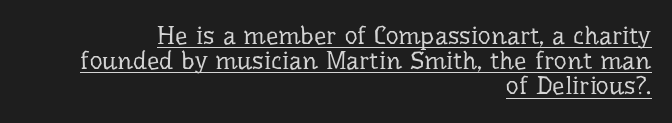
The image shows 25 px text type, upright; set right-aligned, tight line spacing (1.01x), normal letter spacing, underlined.
